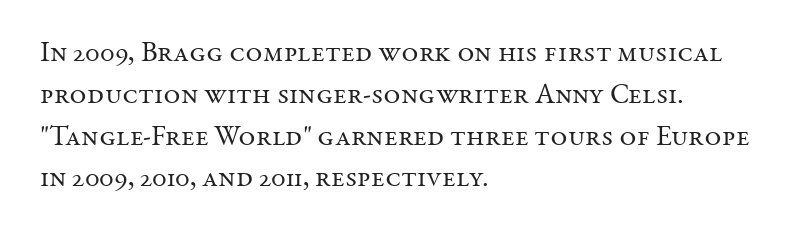
{"serif": "yes", "italic": "no", "bold": "no", "weight": "regular", "width": "normal", "stroke_contrast": "medium", "x_height": "medium", "monospaced": "no", "underline": "no", "align": "left", "line_spacing": "normal", "line_spacing_ratio": 1.44, "letter_spacing": "normal", "letter_spacing_em": 0.0, "glyph_px": 29}
